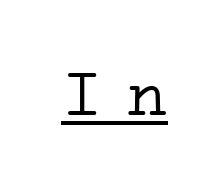
{"serif": "yes", "italic": "no", "bold": "no", "weight": "light", "width": "wide", "stroke_contrast": "low", "x_height": "medium", "underline": "yes", "letter_spacing": "wide", "letter_spacing_em": 0.37, "glyph_px": 67}
